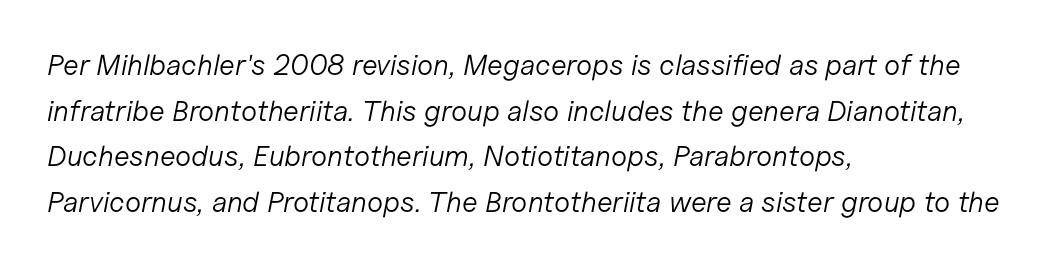
{"italic": "yes", "lean": "right", "slant_degrees": 11, "bold": "no", "weight": "light", "width": "normal", "stroke_contrast": "low", "x_height": "medium", "monospaced": "no", "underline": "no", "align": "left", "line_spacing": "normal", "line_spacing_ratio": 1.57, "letter_spacing": "normal", "letter_spacing_em": 0.0, "glyph_px": 29}
